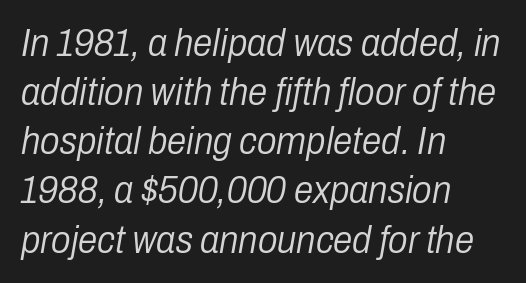
The type is set solid horizontally, with unmodified tracking. Vertical stems look standard width or narrower in stroke. The lines in this sample share a left origin and differ only in where they stop. Underlining? Definitely not there. These lines are rendered in a variable-pitch font.
